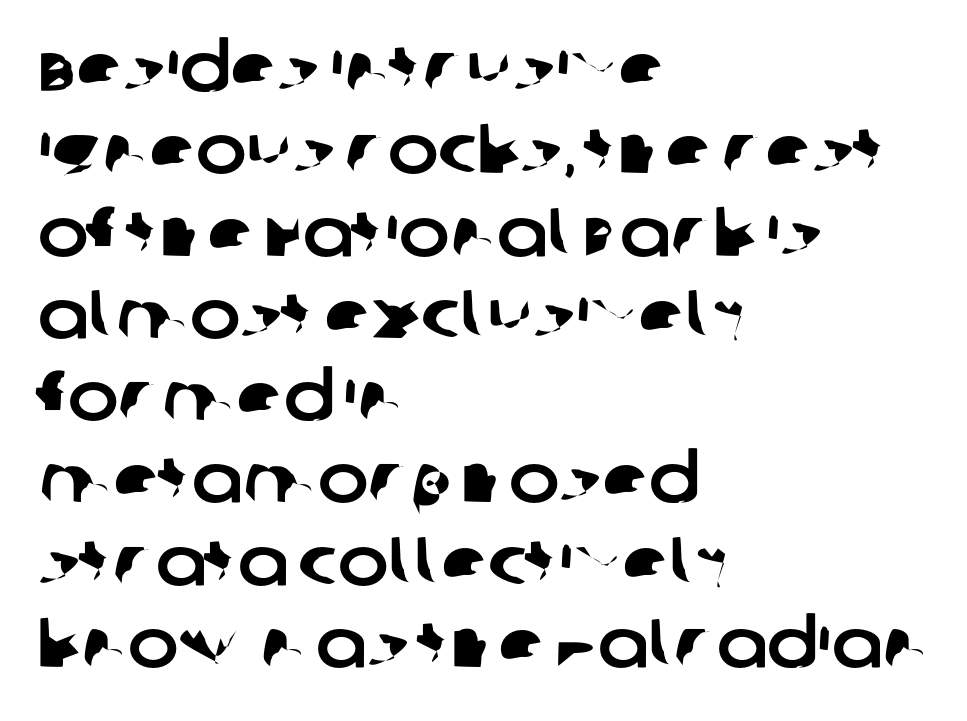
The image shows 68 px sans-serif type; set left-aligned, line spacing 1.21x, normal letter spacing, not underlined; low stroke contrast and a large x-height.
